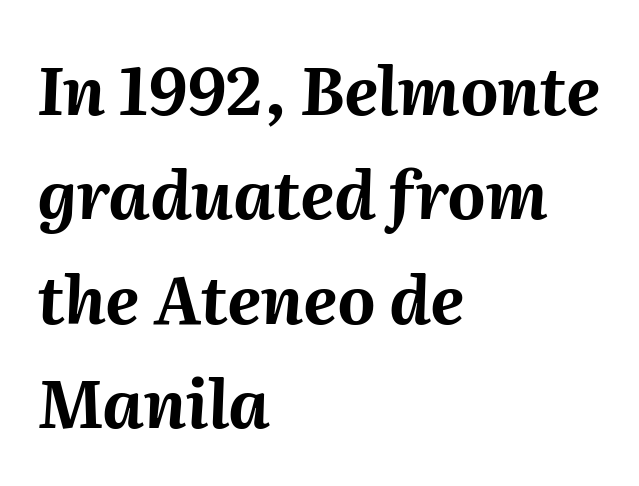
The zone under the glyphs is completely vacant. This rendering uses left alignment, leaving the right contour irregular. The gaps between neighbouring characters are ordinary and unremarkable. The block of text has a typical density, with ordinary space between rows. The face used here has a pronounced slope to its letters. The face used here is proportionally spaced, like ordinary book or web type.
